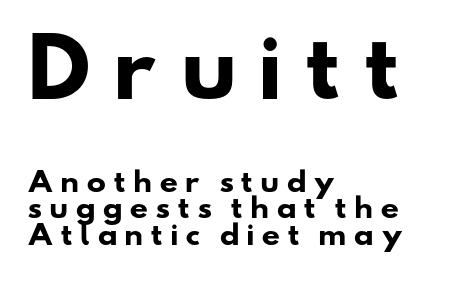
Each word looks stretched out because of the extra space between its letters. The paragraph shown leans on its left margin. Note the varied advance widths — an 'i' is clearly narrower than an 'm'. Typographically, this falls in the sans-serif category. Each new line begins almost immediately beneath the previous one.
